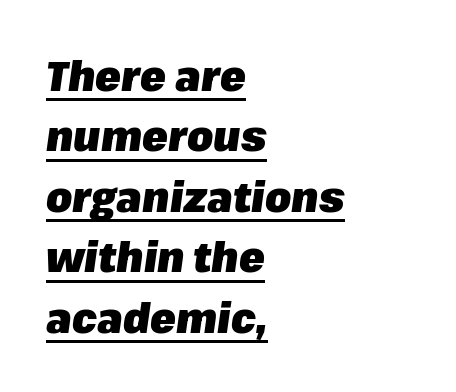
The rendering uses a bold face; every stroke is thick and dark. Visually the block forms a straight wall on the left and a jagged coastline on the right. Underline: present. Is the letter spacing exaggerated? No — it looks like the ordinary default.
